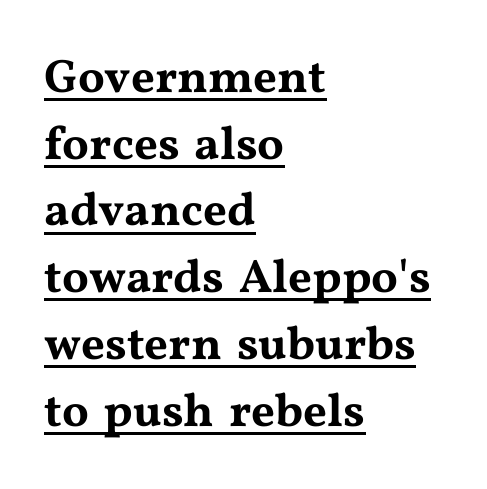
{"serif": "yes", "italic": "no", "width": "wide", "stroke_contrast": "medium", "x_height": "medium", "monospaced": "no", "underline": "yes", "align": "left", "line_spacing": "normal", "line_spacing_ratio": 1.42, "letter_spacing": "normal", "letter_spacing_em": 0.0, "glyph_px": 47}
